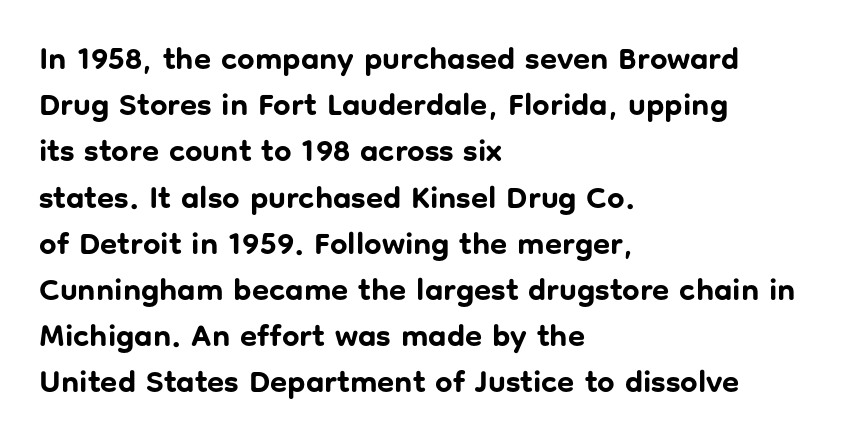
A typesetter would call this leading conventional body-copy spacing. Underline: absent. Reading down the block, your eye returns to a fixed left position each line. Serif or sans? Sans — the stroke terminals are bare. Looks like regular typesetting: each glyph gets only the width it needs. The letters stand straight up with perfectly vertical stems.
